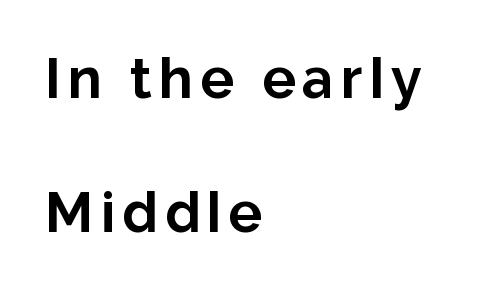
{"serif": "no", "italic": "no", "bold": "yes", "weight": "bold", "width": "normal", "stroke_contrast": "low", "x_height": "medium", "monospaced": "no", "underline": "no", "align": "left", "line_spacing": "loose", "line_spacing_ratio": 2.39, "glyph_px": 56}
